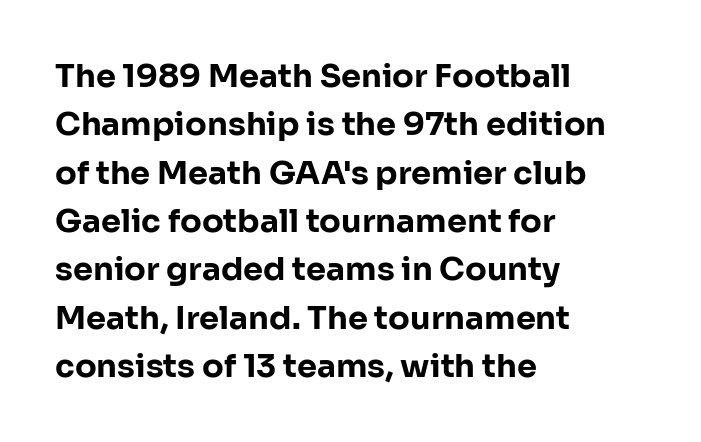
The image shows 32 px bold sans-serif type, upright; set left-aligned, normal line spacing (1.51x), normal letter spacing, not underlined; low stroke contrast and a medium x-height.
